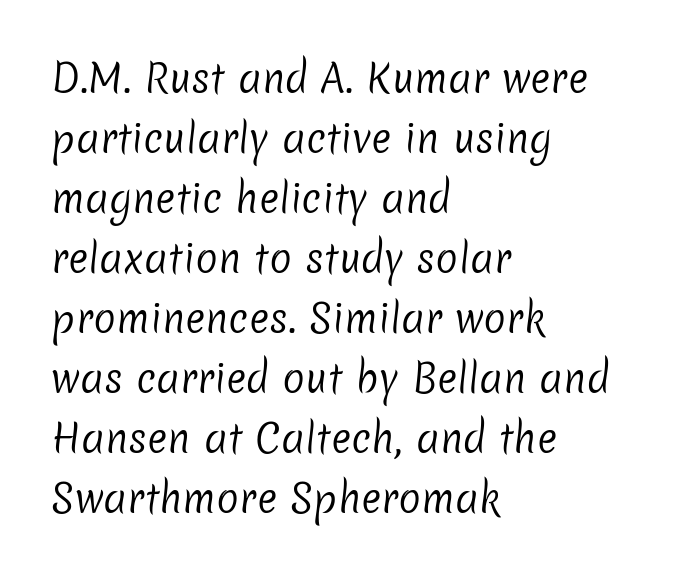
{"serif": "no", "bold": "no", "weight": "regular", "width": "normal", "stroke_contrast": "low", "x_height": "medium", "monospaced": "no", "underline": "no", "align": "left", "line_spacing": "normal", "line_spacing_ratio": 1.58, "letter_spacing": "normal", "letter_spacing_em": 0.0, "glyph_px": 38}
